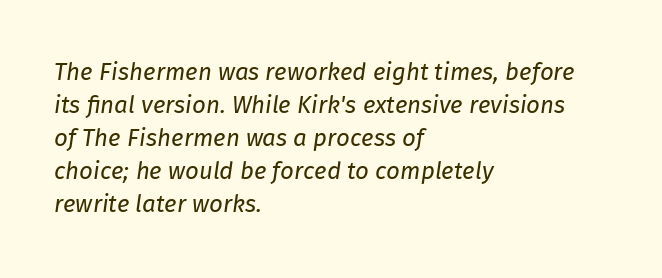
Q: Is the text bold? A: No.
Q: Is the text italic (slanted)? A: Yes, it leans right by about 8 degrees.
Q: Is the text underlined? A: No.
Q: How is the paragraph aligned? A: Left-aligned.
Q: Is the spacing between letters normal or unusually wide? A: Normal.
Q: Is the spacing between lines tight, normal or loose? A: Normal.
